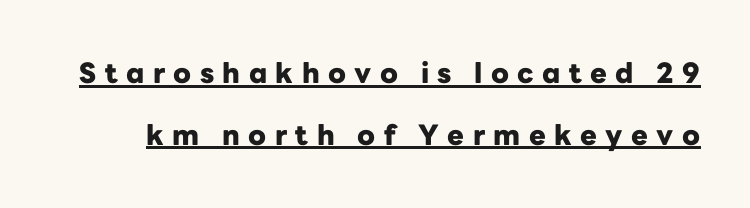
The image shows 28 px heavy sans-serif type, upright; set loose line spacing (2.2x), unusually wide letter spacing (+0.3 em), underlined; low stroke contrast and a medium x-height.
